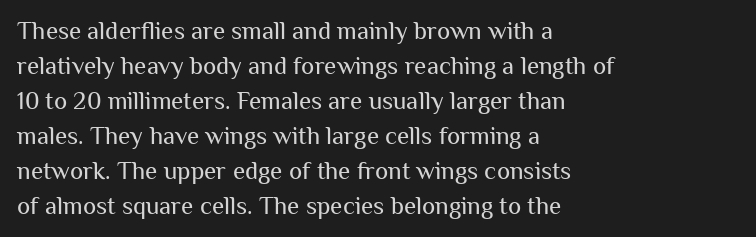
Nobody drew a line under any word here. The passage is arranged the way most books set body copy — flush left. Is the stroke heavy? The answer is a plain regular-or-lighter. Nobody touched the tracking dial on this one. A roman cut, with each character standing at attention. The space between consecutive lines is moderate.
